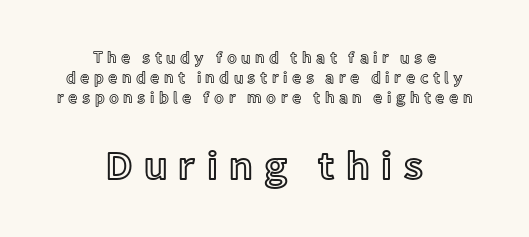
{"italic": "no", "width": "normal", "x_height": "medium", "monospaced": "no", "underline": "no", "align": "center", "line_spacing_ratio": 1.24, "letter_spacing": "wide", "letter_spacing_em": 0.27, "larger_block": "second", "size_ratio": 2.5, "glyph_px": 40}
